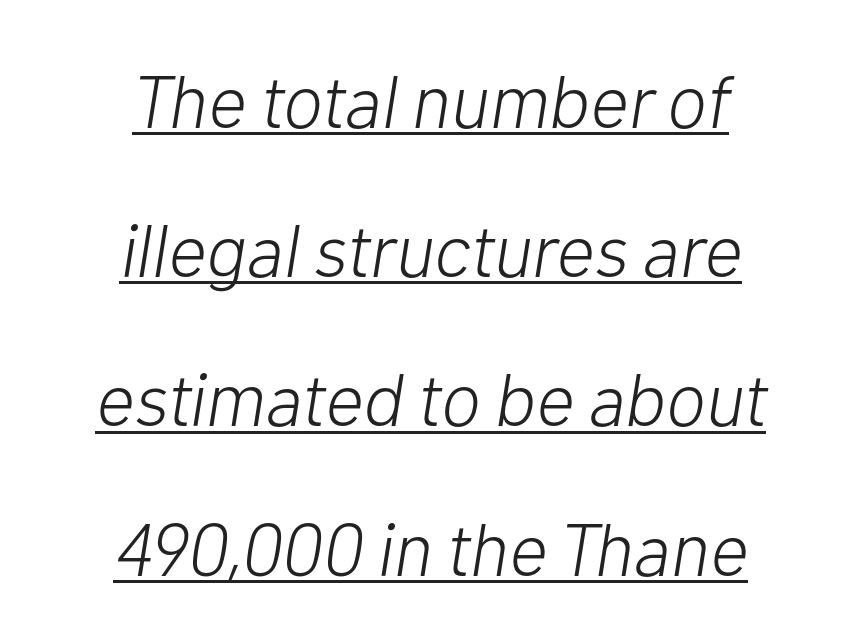
The image shows 75 px light type, italic (leaning right); set centered, loose line spacing (1.99x), normal letter spacing, underlined; low stroke contrast and a medium x-height.
